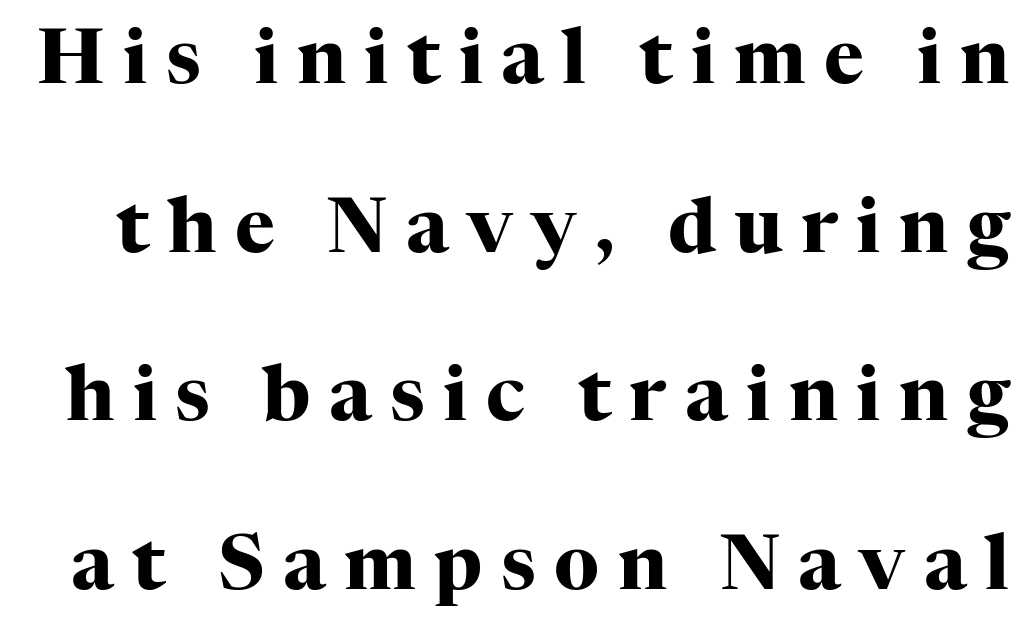
The image shows 76 px heavy serif type, upright; set loose line spacing (2.22x), unusually wide letter spacing (+0.24 em), not underlined; high stroke contrast and a medium x-height.
